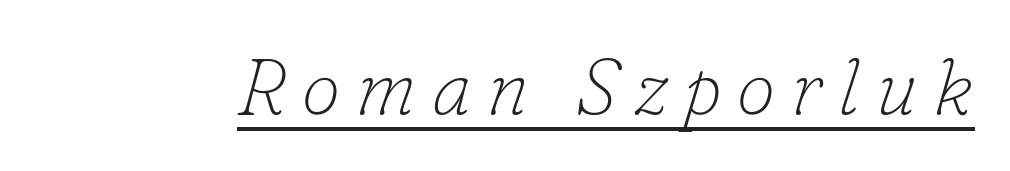
The image shows 79 px thin serif type, italic (leaning right); set underlined; low stroke contrast and a small x-height.
